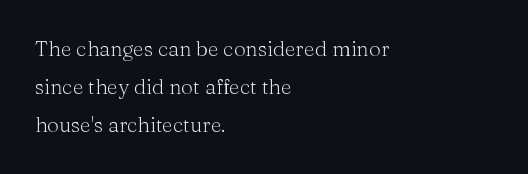
The gaps between neighbouring characters are ordinary and unremarkable. The baseline area is clear. The text block is weighted toward the left margin, trailing off unevenly rightward. The axis of the letterforms is exactly vertical.
